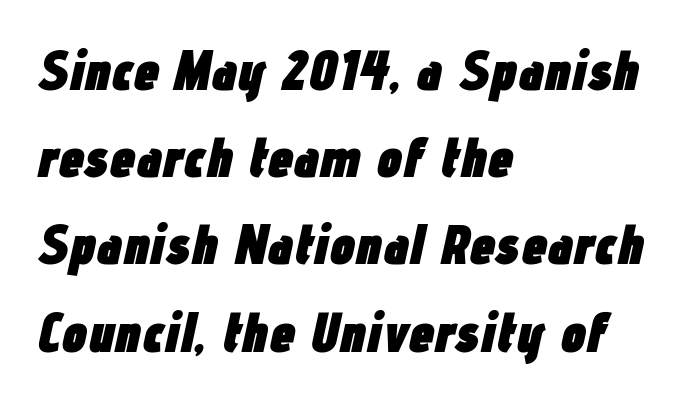
There is no visible air inserted between adjacent glyphs. What weight is shown? A full bold with thick strokes. Designer's note — italics engaged. Each row of text sits above clean, open space.
